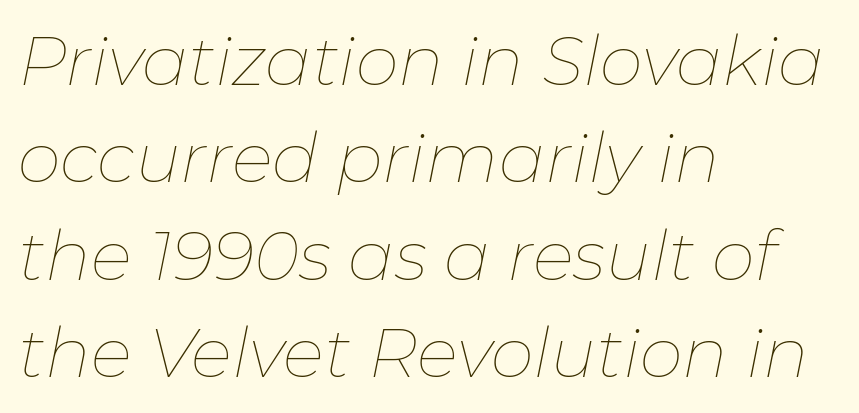
{"italic": "yes", "lean": "right", "slant_degrees": 11, "bold": "no", "weight": "thin", "width": "normal", "stroke_contrast": "low", "x_height": "medium", "monospaced": "no", "underline": "no", "align": "left", "line_spacing": "normal", "line_spacing_ratio": 1.41, "letter_spacing": "normal", "letter_spacing_em": 0.0, "glyph_px": 69}
